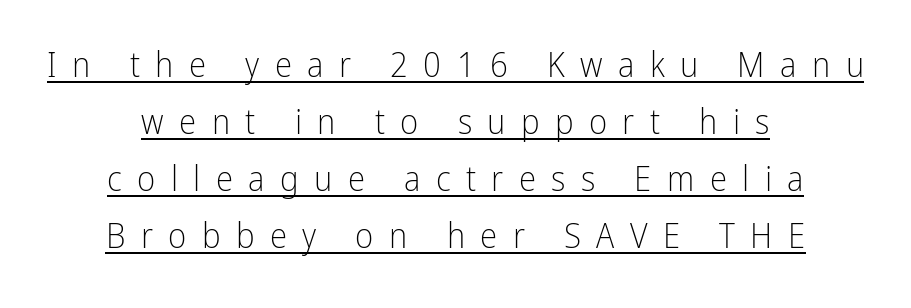
Q: Is the text bold? A: No.
Q: Is the text italic (slanted)? A: No, it is upright.
Q: Is the typeface a serif or a sans-serif typeface? A: Sans-serif.
Q: Is the text underlined? A: Yes.
Q: How is the paragraph aligned? A: Centered.
Q: Is the spacing between letters normal or unusually wide? A: Unusually wide.
Q: Is the spacing between lines tight, normal or loose? A: Normal.
Q: Width (condensed, normal, or wide)? A: Condensed.
Q: Stroke contrast? A: Low.
Q: x-height? A: Medium.
Q: Monospaced? A: No.
